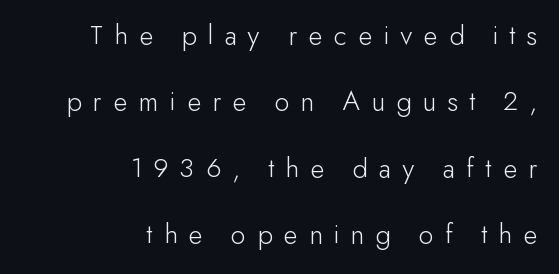
The image shows 29 px light sans-serif type, upright; set right-aligned, loose line spacing (2.29x), unusually wide letter spacing (+0.39 em), not underlined; low stroke contrast and a small x-height.
